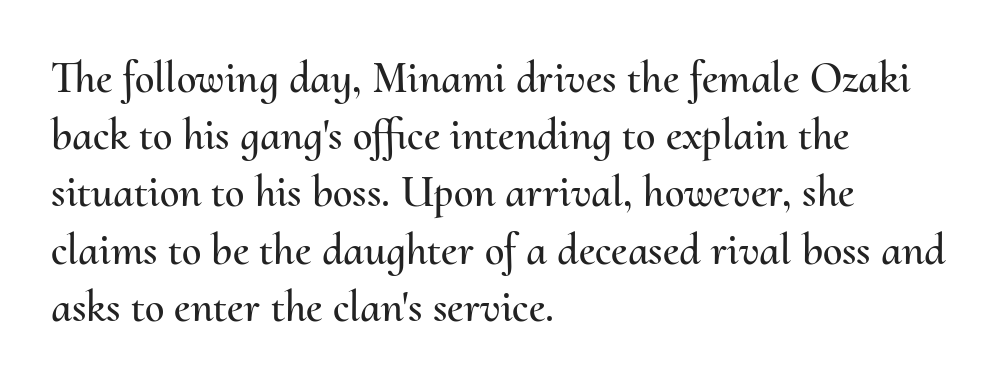
The image shows 44 px text type, upright; set left-aligned, normal line spacing (1.3x), normal letter spacing, not underlined; medium stroke contrast and a small x-height.
